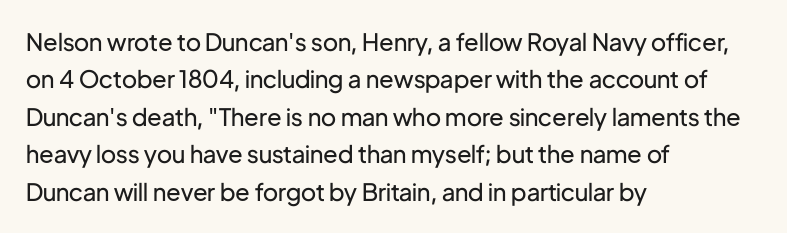
Evenly set lines give the paragraph a standard silhouette. Here the glyphs are tracked normally, forming tight word shapes. Rule under the text: the space is simply empty. Italic? Not at all — the glyphs are vertical. These glyphs show unthickened strokes, regular width or finer.
